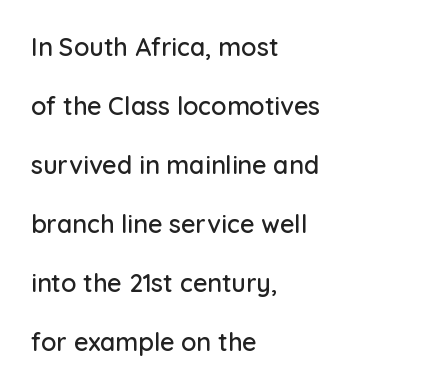
{"italic": "no", "underline": "no", "align": "left", "line_spacing": "loose", "line_spacing_ratio": 2.36, "letter_spacing": "normal", "letter_spacing_em": 0.0, "glyph_px": 25}
